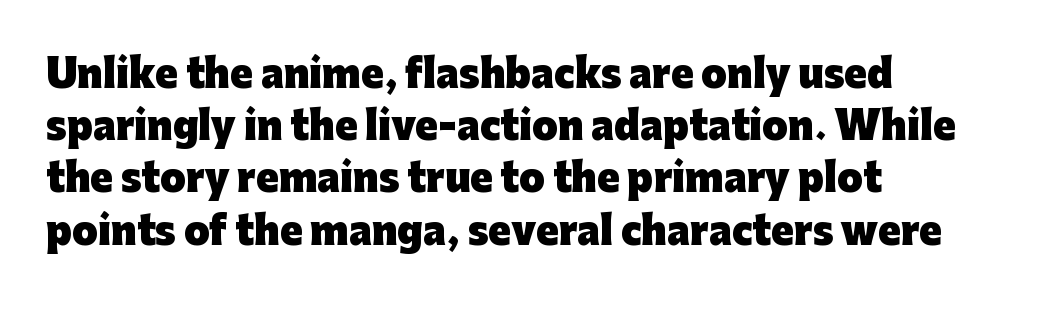
Q: Is the text bold? A: Yes.
Q: Is the text italic (slanted)? A: No, it is upright.
Q: Is the typeface a serif or a sans-serif typeface? A: Sans-serif.
Q: Is the text underlined? A: No.
Q: How is the paragraph aligned? A: Left-aligned.
Q: Is the spacing between letters normal or unusually wide? A: Normal.
Q: Is the spacing between lines tight, normal or loose? A: Normal.
Q: Width (condensed, normal, or wide)? A: Normal.
Q: Stroke contrast? A: Low.
Q: x-height? A: Medium.
Q: Monospaced? A: No.
